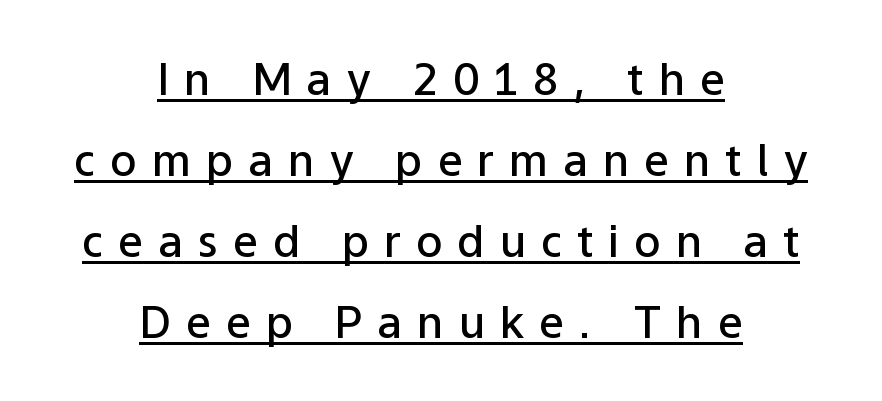
Set as a demibold, roughly 600 on the weight scale. A typesetter would call this heavily tracked-out type. Neither beginnings nor endings align; midpoints do. The passage shown is underscored from start to finish. Note the varied advance widths — an 'i' is clearly narrower than an 'm'. The face used here is a sans, in the tradition of grotesques and geometrics.
